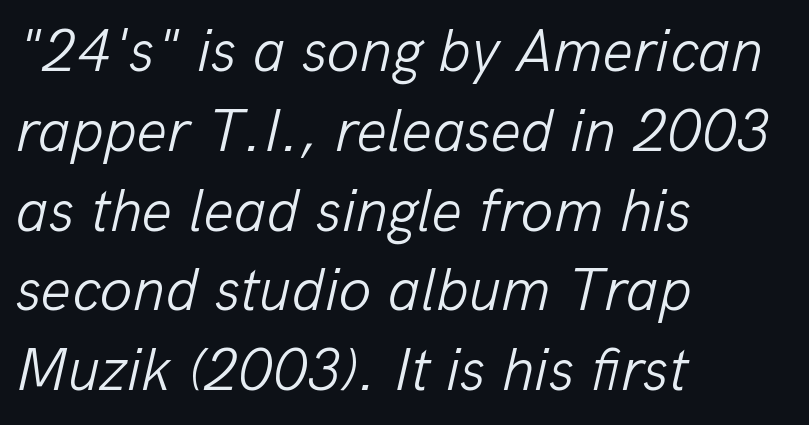
{"italic": "yes", "lean": "right", "slant_degrees": 13, "bold": "no", "weight": "light", "width": "normal", "stroke_contrast": "low", "x_height": "medium", "monospaced": "no", "underline": "no", "align": "left", "line_spacing": "normal", "line_spacing_ratio": 1.33, "letter_spacing": "normal", "letter_spacing_em": 0.0, "glyph_px": 60}
